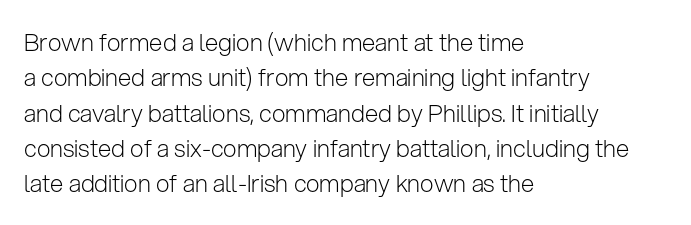
{"italic": "no", "bold": "no", "underline": "no", "align": "left", "line_spacing": "normal", "line_spacing_ratio": 1.47, "letter_spacing": "normal", "letter_spacing_em": 0.0, "glyph_px": 24}
